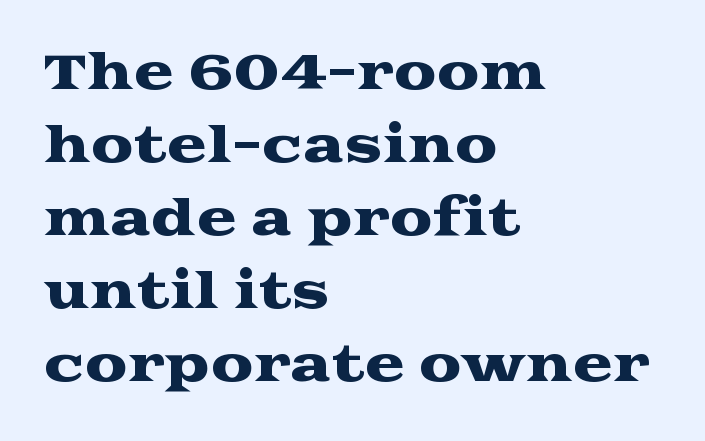
{"serif": "yes", "italic": "no", "width": "wide", "stroke_contrast": "medium", "x_height": "medium", "monospaced": "no", "underline": "no", "align": "left", "line_spacing": "normal", "line_spacing_ratio": 1.52, "letter_spacing": "normal", "letter_spacing_em": 0.0, "glyph_px": 48}
